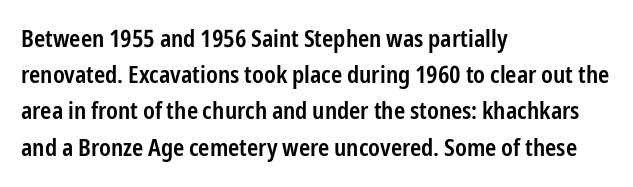
Q: Is the text bold? A: Semi-bold.
Q: Is the text italic (slanted)? A: No, it is upright.
Q: Is the text underlined? A: No.
Q: How is the paragraph aligned? A: Left-aligned.
Q: Is the spacing between letters normal or unusually wide? A: Normal.
Q: Is the spacing between lines tight, normal or loose? A: Normal.
